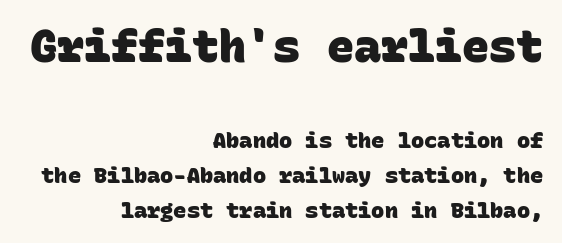
The image shows 45 px heavy sans-serif type, monospaced; set right-aligned, normal line spacing (1.59x), normal letter spacing, not underlined; the first (top) block is 2.05x larger; low stroke contrast and a large x-height.
